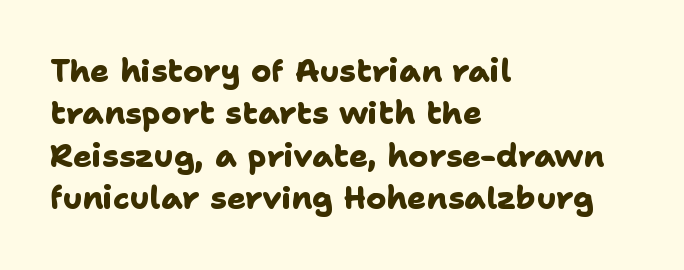
The image shows 31 px heavy sans-serif type; set left-aligned, normal line spacing (1.37x), normal letter spacing, not underlined; low stroke contrast and a medium x-height.
